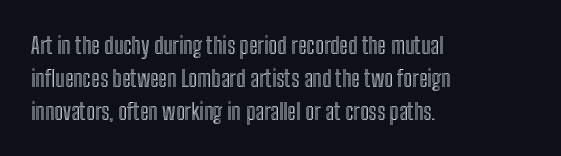
{"italic": "no", "underline": "no", "align": "left", "line_spacing": "normal", "line_spacing_ratio": 1.43, "letter_spacing": "normal", "letter_spacing_em": 0.0, "glyph_px": 23}
